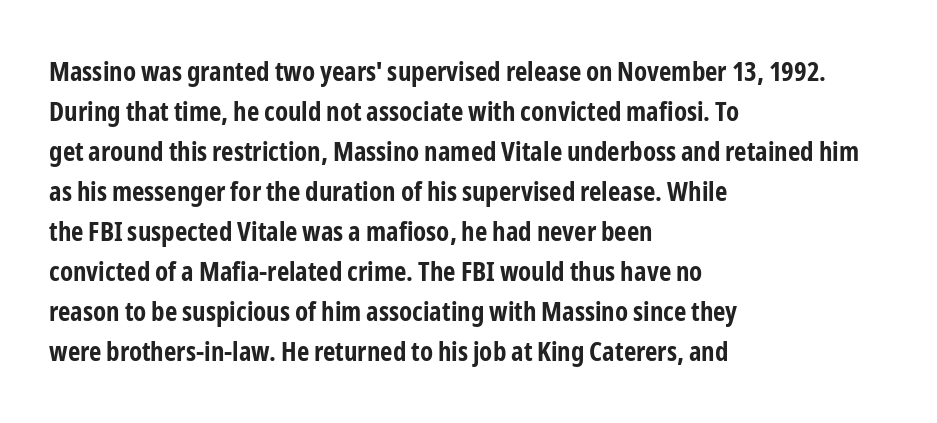
A student would call this left alignment; a typographer would say flush left, rag right. Lines of text with bare space underneath. Does the weight exceed regular? Yes, all the way to bold. Posture: vertical. The rows are spaced the way most documents space them. In terms of letterspacing, this is plain default setting.
